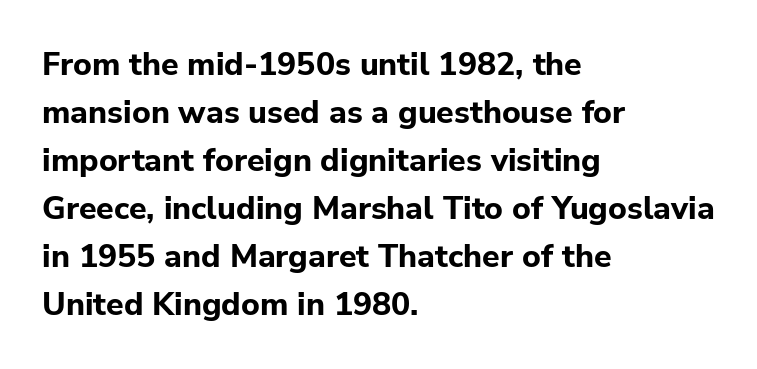
{"serif": "no", "italic": "no", "bold": "yes", "weight": "bold", "width": "normal", "stroke_contrast": "low", "x_height": "medium", "monospaced": "no", "underline": "no", "align": "left", "line_spacing": "normal", "line_spacing_ratio": 1.5, "letter_spacing": "normal", "letter_spacing_em": 0.0, "glyph_px": 32}
